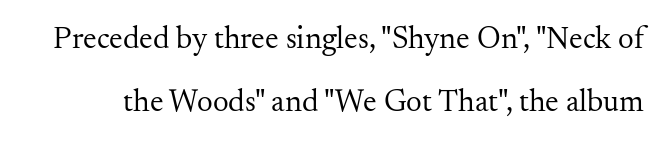
Vertical strokes here are truly vertical. The designer went with a serif here, giving each stem small feet. Here the designer chose a conventional face with non-uniform glyph widths. Tracking here is standard; glyphs follow each other at the usual distance. These glyphs show unthickened strokes, regular width or finer.
